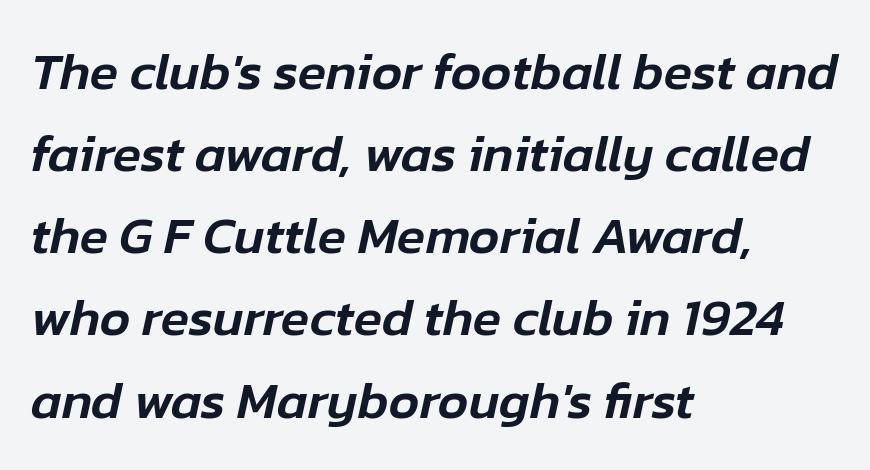
The image shows 52 px text type, italic (leaning right); set left-aligned, normal line spacing (1.58x), normal letter spacing, not underlined; low stroke contrast and a medium x-height.
